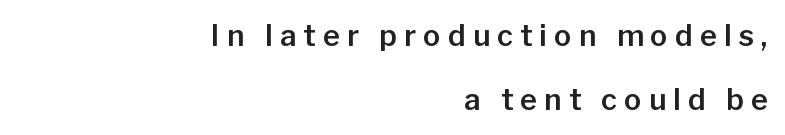
Q: Is the text italic (slanted)? A: No, it is upright.
Q: Is the typeface a serif or a sans-serif typeface? A: Sans-serif.
Q: Is the text underlined? A: No.
Q: How is the paragraph aligned? A: Right-aligned.
Q: Is the spacing between letters normal or unusually wide? A: Unusually wide.
Q: Is the spacing between lines tight, normal or loose? A: Loose.
Q: Width (condensed, normal, or wide)? A: Normal.
Q: Stroke contrast? A: Low.
Q: x-height? A: Medium.
Q: Monospaced? A: No.
